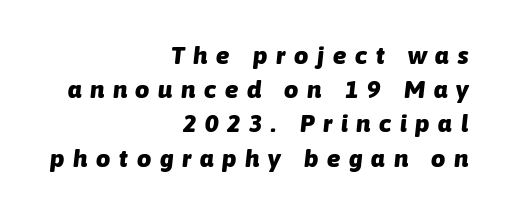
The image shows 25 px bold type, italic (leaning right); set right-aligned, normal line spacing (1.37x), unusually wide letter spacing (+0.35 em), not underlined.
